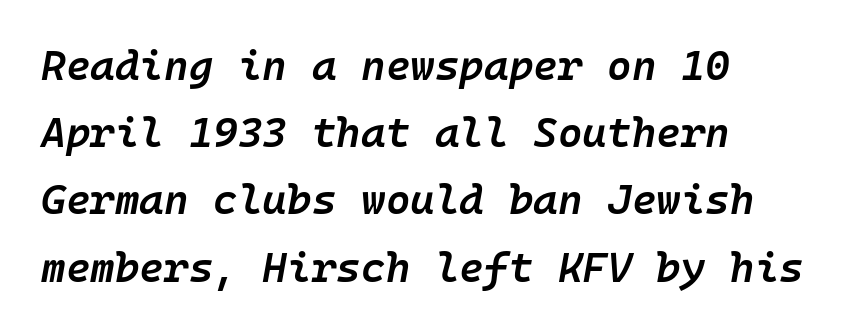
The image shows 42 px semibold type, italic (leaning right); set left-aligned, normal line spacing (1.6x), normal letter spacing, not underlined; low stroke contrast and a medium x-height.
